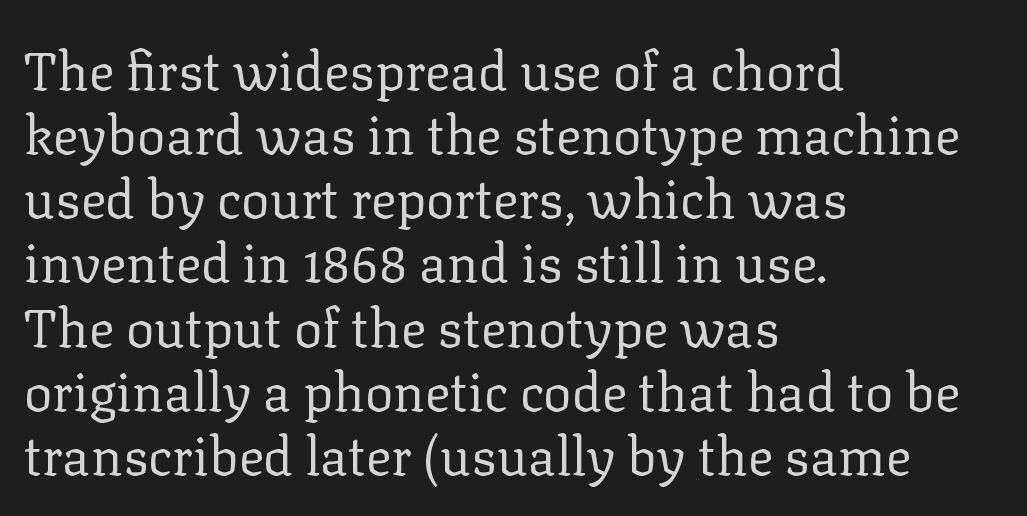
{"serif": "yes", "italic": "no", "bold": "no", "weight": "regular", "width": "normal", "stroke_contrast": "low", "x_height": "medium", "monospaced": "no", "underline": "no", "align": "left", "line_spacing_ratio": 1.21, "letter_spacing": "normal", "letter_spacing_em": 0.0, "glyph_px": 53}
